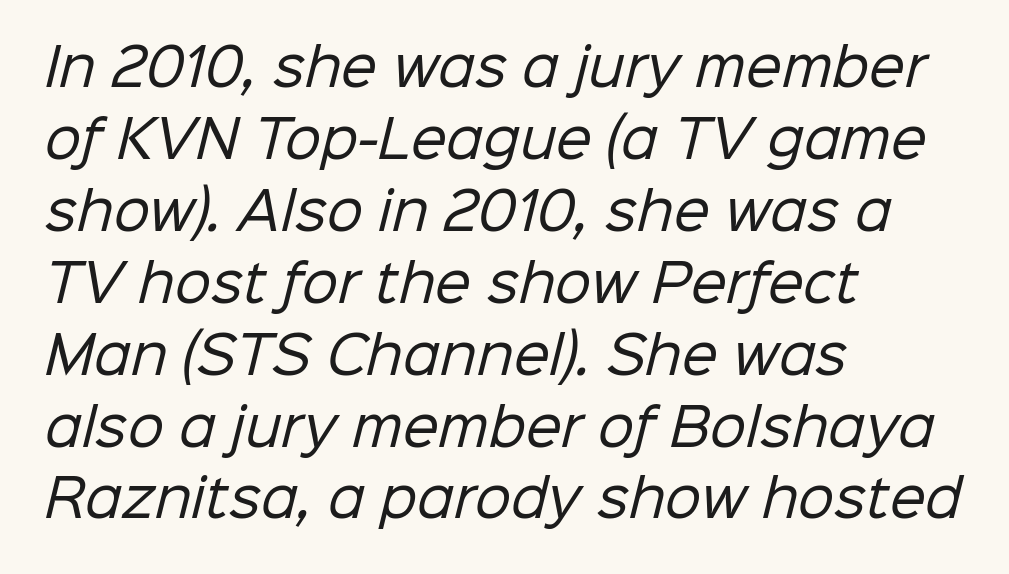
Look at the bottom of the vertical strokes: they stop flat, with no serifs. No extra ink here — the face is not bold. Every row of glyphs begins at an identical x-position on the left. You could not count columns in this text — the font is proportionally spaced.
